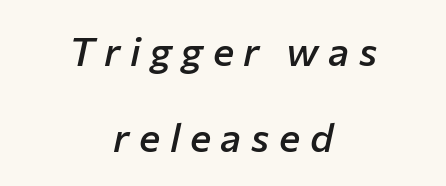
Semibold letterforms, between regular and bold. Is the type slanted? Yes — the strokes lean at a clear angle. The paragraph has two soft edges and a firm central axis. Each new line begins a long way beneath the previous one. Characters follow at a spacing far wider than the type designer built in. Check under the words: just untouched page.
